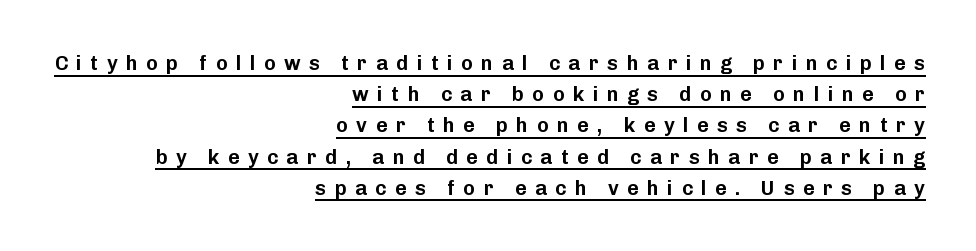
{"italic": "no", "underline": "yes", "align": "right", "line_spacing": "normal", "line_spacing_ratio": 1.56, "letter_spacing": "wide", "letter_spacing_em": 0.42, "glyph_px": 20}
